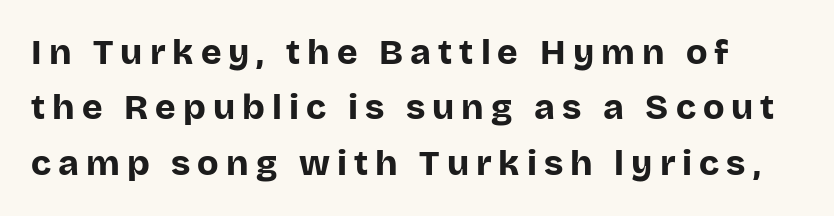
Proportional: the letters do not fall into vertical columns. Each letter's strokes conclude bluntly, with no projecting serifs. This sample uses an upright cut, with every glyph sitting square on the baseline. Stroke thickness is high; the sample reads as a true bold.
